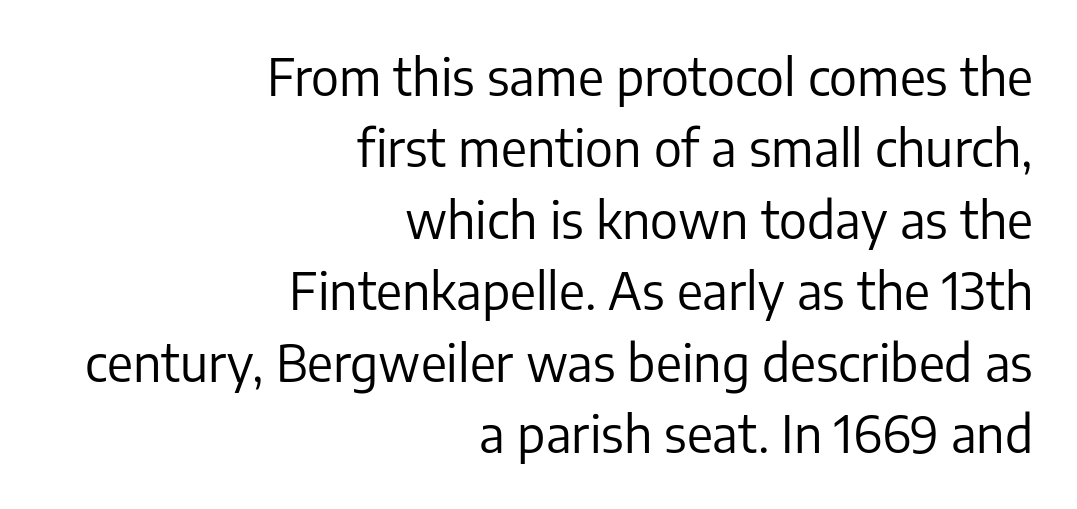
The image shows 50 px regular-weight sans-serif type, upright; set right-aligned, normal line spacing (1.43x), normal letter spacing, not underlined; low stroke contrast and a medium x-height.
